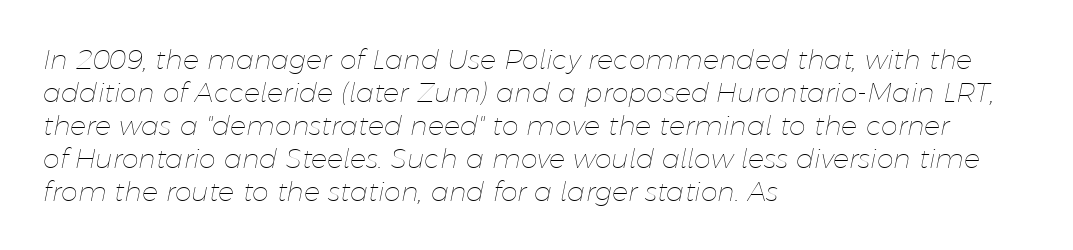
{"italic": "yes", "lean": "right", "slant_degrees": 11, "bold": "no", "underline": "no", "align": "left", "line_spacing_ratio": 1.22, "letter_spacing": "normal", "letter_spacing_em": 0.0, "glyph_px": 27}
